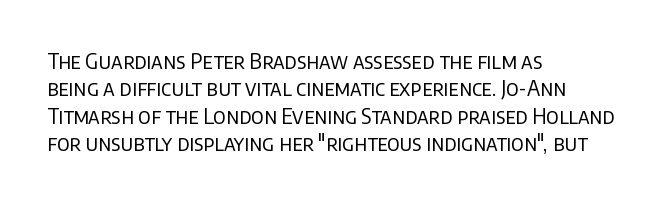
Reading down the block, your eye returns to a fixed left position each line. The weight tops out at a normal text grade. Interline gaps are of average width in this sample. The letters sit at their default tracking, neither squeezed nor spread.
